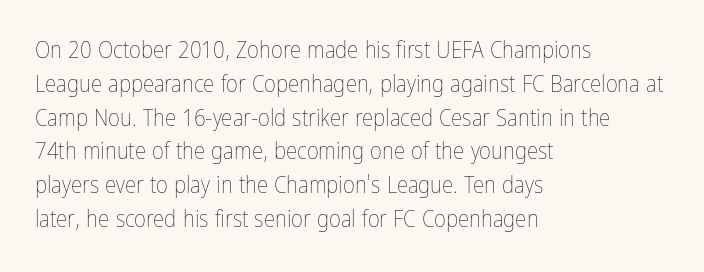
The image shows 23 px text type, upright; set left-aligned, normal line spacing (1.47x), normal letter spacing, not underlined.
